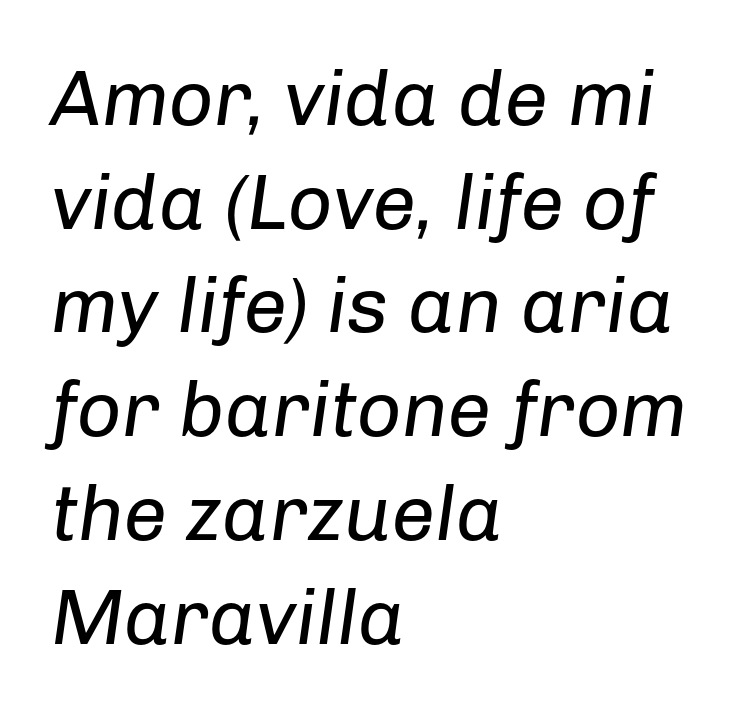
{"italic": "yes", "lean": "right", "slant_degrees": 8, "bold": "no", "weight": "regular", "width": "normal", "stroke_contrast": "low", "x_height": "medium", "monospaced": "no", "underline": "no", "align": "left", "line_spacing": "normal", "line_spacing_ratio": 1.33, "letter_spacing": "normal", "letter_spacing_em": 0.0, "glyph_px": 78}
